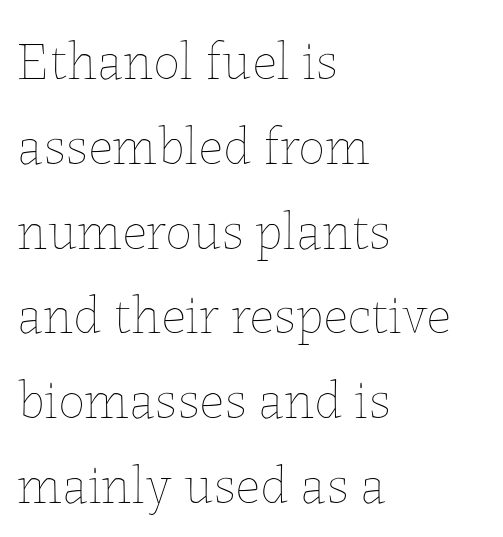
Q: Is the text bold? A: No.
Q: Is the text italic (slanted)? A: No, it is upright.
Q: Is the text underlined? A: No.
Q: How is the paragraph aligned? A: Left-aligned.
Q: Is the spacing between letters normal or unusually wide? A: Normal.
Q: Is the spacing between lines tight, normal or loose? A: Normal.
Q: Width (condensed, normal, or wide)? A: Normal.
Q: Stroke contrast? A: Low.
Q: x-height? A: Medium.
Q: Monospaced? A: No.
